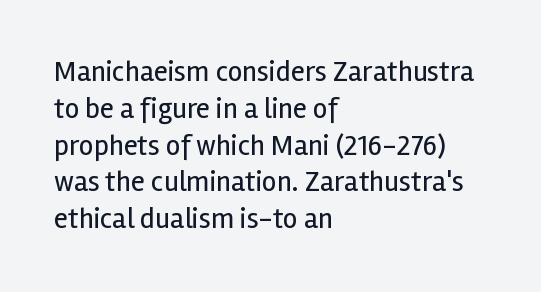
These lines are rendered in a variable-pitch font. No heavy texture on the line: the type isn't bold. The text block is weighted toward the left margin, trailing off unevenly rightward. Has an underline been added? It has not. Vertically, the passage feels balanced, rows spaced as you'd expect. Do the letters lean? They stand straight.
